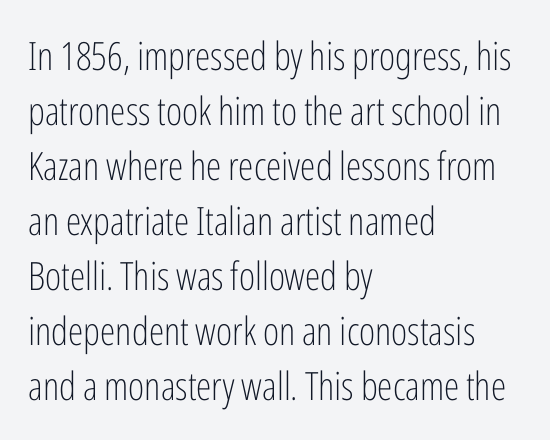
{"serif": "no", "italic": "no", "bold": "no", "weight": "light", "width": "condensed", "stroke_contrast": "low", "x_height": "medium", "monospaced": "no", "underline": "no", "align": "left", "line_spacing": "normal", "line_spacing_ratio": 1.41, "letter_spacing": "normal", "letter_spacing_em": 0.0, "glyph_px": 39}
